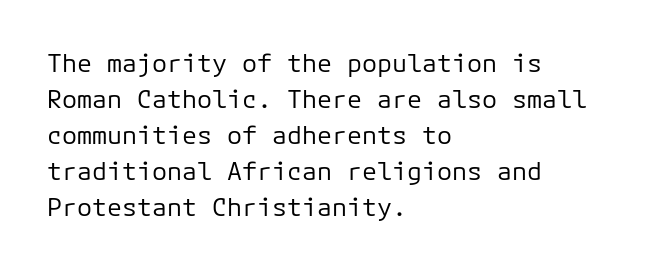
{"italic": "no", "bold": "no", "underline": "no", "align": "left", "line_spacing": "normal", "line_spacing_ratio": 1.44, "letter_spacing": "normal", "letter_spacing_em": 0.0, "glyph_px": 25}
